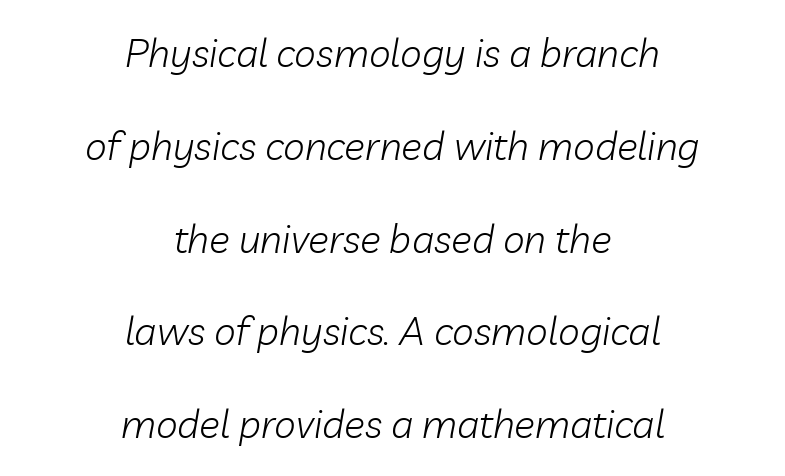
{"italic": "yes", "lean": "right", "slant_degrees": 10, "bold": "no", "weight": "light", "width": "normal", "stroke_contrast": "low", "x_height": "medium", "monospaced": "no", "underline": "no", "align": "center", "line_spacing": "loose", "line_spacing_ratio": 2.38, "letter_spacing": "normal", "letter_spacing_em": 0.0, "glyph_px": 39}
